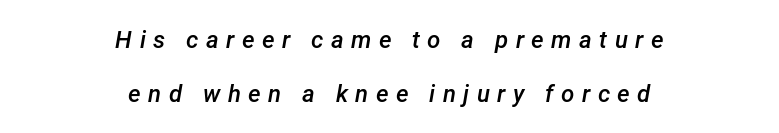
The image shows 24 px text type, italic (leaning right); set centered, loose line spacing (2.23x), unusually wide letter spacing (+0.31 em), not underlined.
